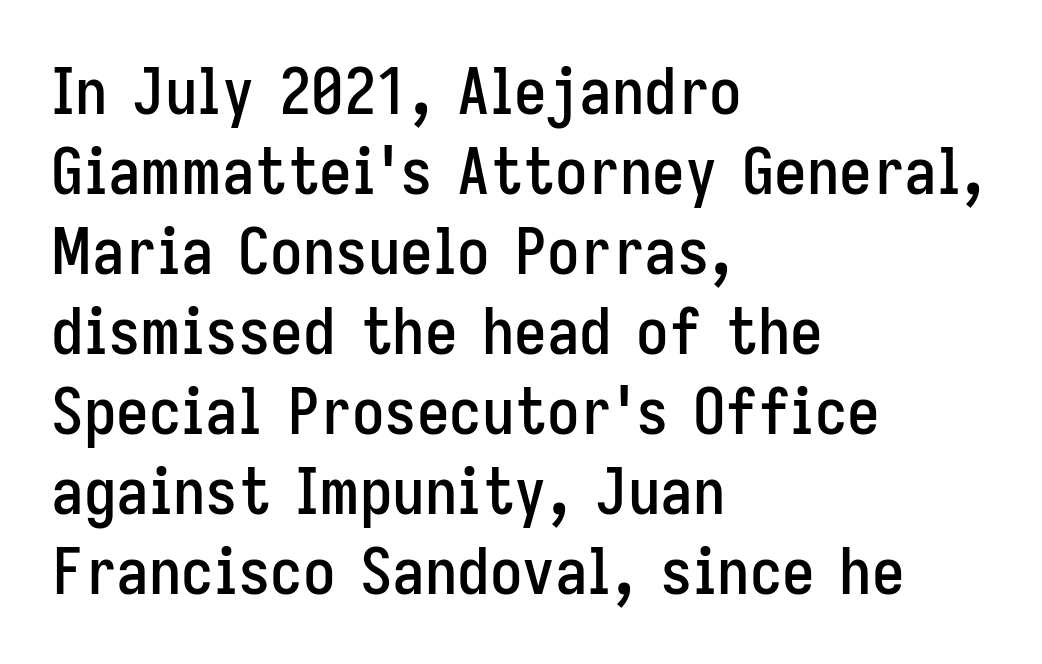
{"serif": "no", "italic": "no", "width": "condensed", "stroke_contrast": "low", "x_height": "medium", "monospaced": "no", "underline": "no", "align": "left", "line_spacing_ratio": 1.23, "letter_spacing": "normal", "letter_spacing_em": 0.0, "glyph_px": 65}
